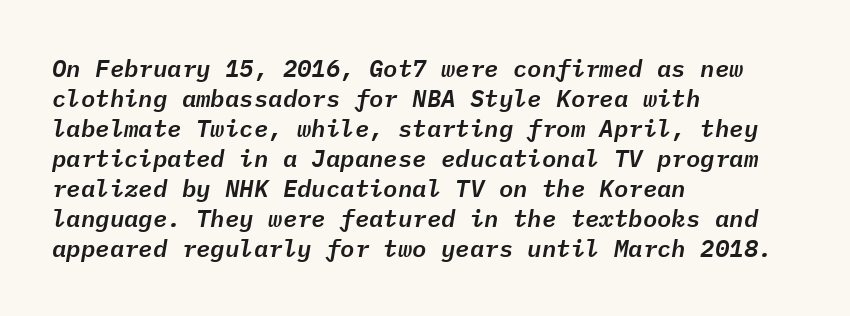
Q: Is the text italic (slanted)? A: Yes, it leans right by about 9 degrees.
Q: Is the text underlined? A: No.
Q: How is the paragraph aligned? A: Left-aligned.
Q: Is the spacing between letters normal or unusually wide? A: Normal.
Q: Is the spacing between lines tight, normal or loose? A: Normal.
